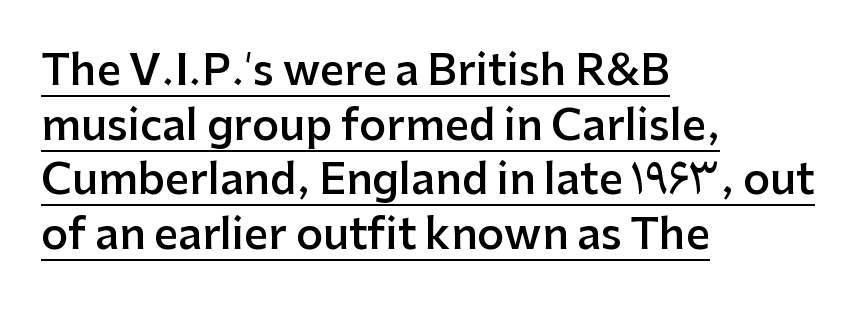
{"serif": "no", "italic": "no", "bold": "semi", "weight": "semibold", "width": "normal", "stroke_contrast": "low", "x_height": "medium", "monospaced": "no", "underline": "yes", "align": "left", "line_spacing": "normal", "line_spacing_ratio": 1.3, "letter_spacing": "normal", "letter_spacing_em": 0.0, "glyph_px": 42}
